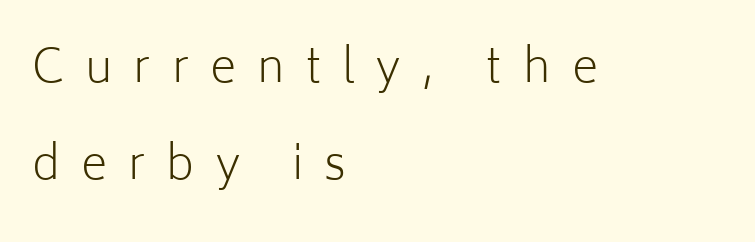
{"serif": "no", "italic": "no", "bold": "no", "weight": "light", "width": "normal", "stroke_contrast": "low", "x_height": "medium", "monospaced": "no", "underline": "no", "align": "left", "line_spacing": "loose", "line_spacing_ratio": 2.16, "letter_spacing": "wide", "letter_spacing_em": 0.47, "glyph_px": 45}
